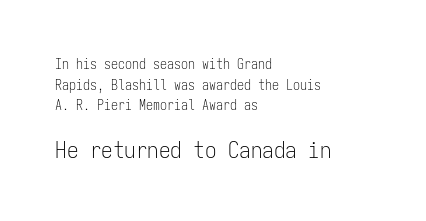
The image shows 23 px text type, upright; set left-aligned, normal line spacing (1.47x), normal letter spacing, not underlined; the second (bottom) block is 1.64x larger.
